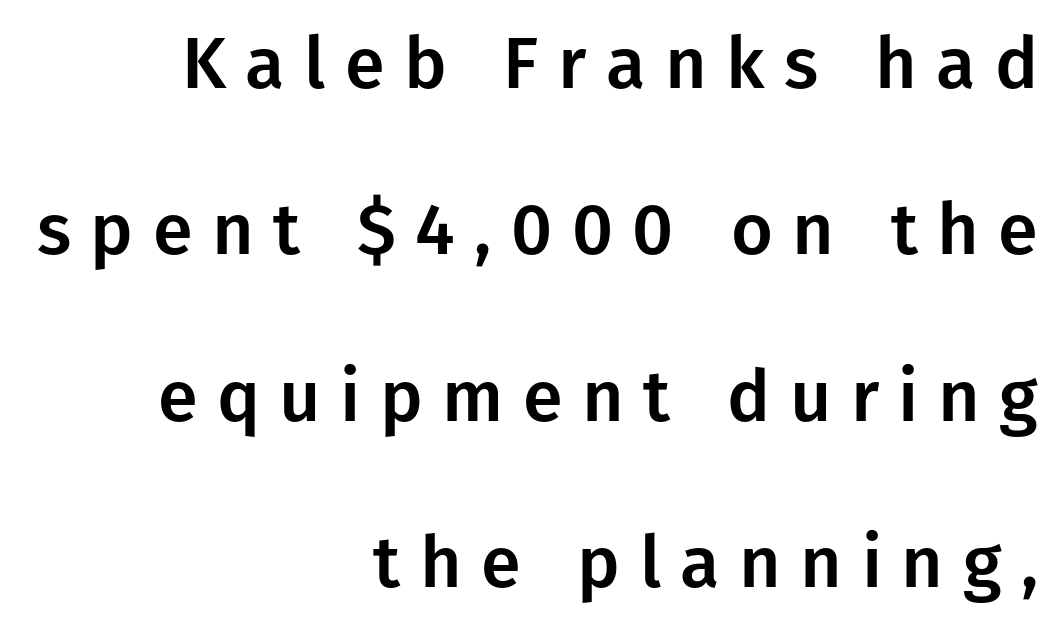
The image shows 72 px sans-serif type, upright; set right-aligned, loose line spacing (2.31x), unusually wide letter spacing (+0.27 em), not underlined; low stroke contrast and a medium x-height.
